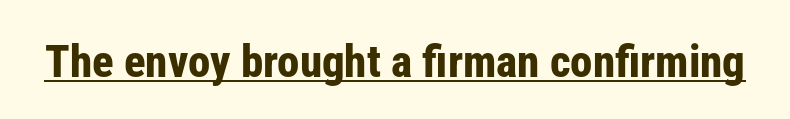
Heft: maximum for text — a bold. These lines are composed in type without serifs. This sample uses plain, unmodified letter spacing. Is there any slant? The stems are plumb. Proportional: the letters do not fall into vertical columns.
